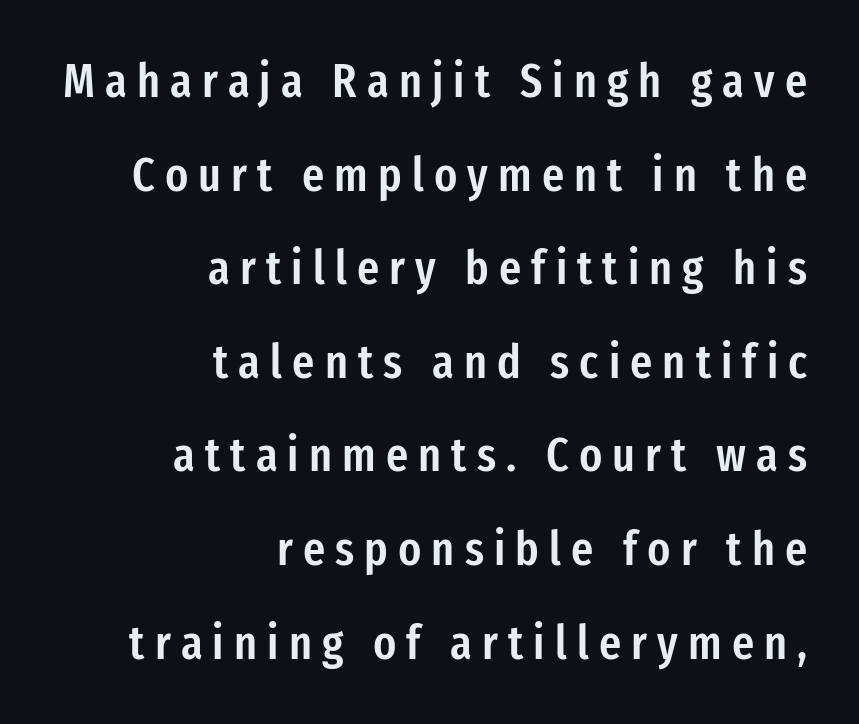
Here the designer chose a conventional face with non-uniform glyph widths. Words float on clear page, feet unadorned. Moderately thickened strokes mark this as semibold type. The specimen reads as upright at a glance.
